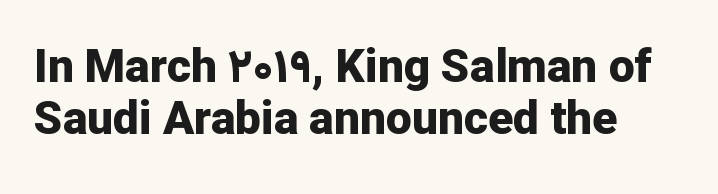
The image shows 46 px bold sans-serif type, upright; set left-aligned, tight line spacing (1.14x), normal letter spacing, not underlined; low stroke contrast and a medium x-height.
